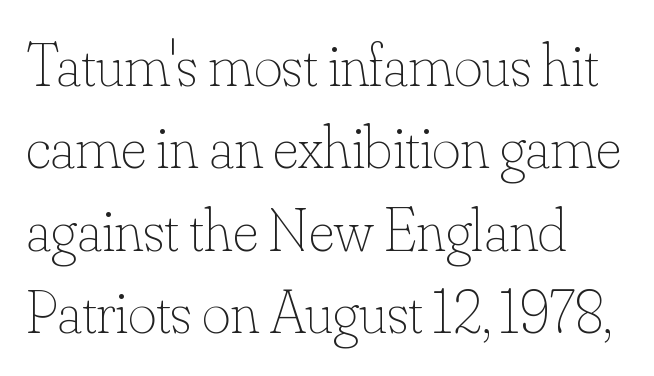
Q: Is the text bold? A: No.
Q: Is the text italic (slanted)? A: No, it is upright.
Q: Is the text underlined? A: No.
Q: How is the paragraph aligned? A: Left-aligned.
Q: Is the spacing between letters normal or unusually wide? A: Normal.
Q: Is the spacing between lines tight, normal or loose? A: Normal.
Q: Width (condensed, normal, or wide)? A: Normal.
Q: Stroke contrast? A: Low.
Q: x-height? A: Small.
Q: Monospaced? A: No.
